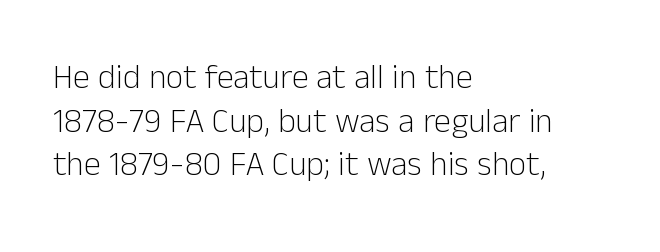
The image shows 34 px light sans-serif type, upright; set left-aligned, normal line spacing (1.28x), normal letter spacing, not underlined; low stroke contrast and a medium x-height.
